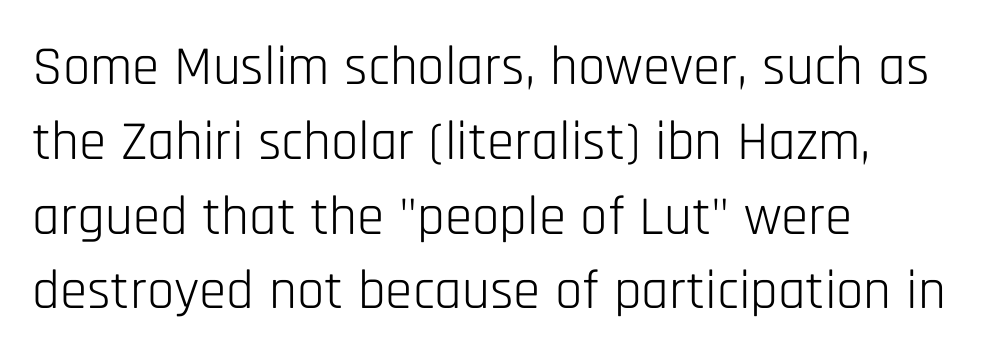
{"serif": "no", "italic": "no", "bold": "no", "weight": "light", "width": "condensed", "stroke_contrast": "low", "x_height": "large", "monospaced": "no", "underline": "no", "align": "left", "line_spacing": "normal", "line_spacing_ratio": 1.36, "letter_spacing": "normal", "letter_spacing_em": 0.0, "glyph_px": 55}
